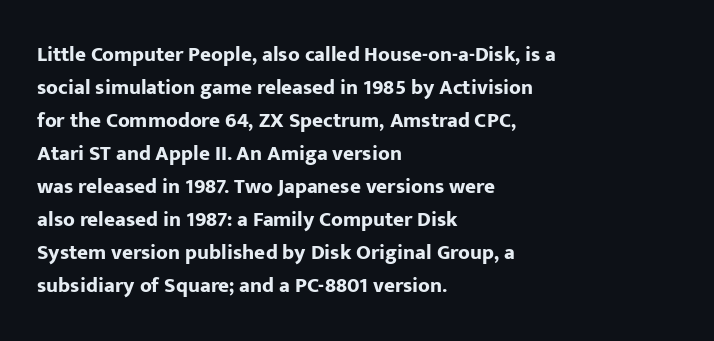
The sample has been set heavy, in full bold. Any mark beneath the type? The region is blank. The ragged edge is on the right, which tells us the setting is flush left. This sample uses plain, unmodified letter spacing. Posture: vertical. Does the leading feel generous? No, just average.
